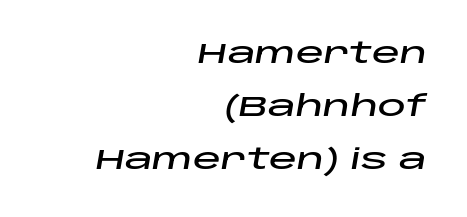
The image shows 28 px wide type, italic (leaning right); set right-aligned, loose line spacing (1.9x), normal letter spacing, not underlined; low stroke contrast and a large x-height.
